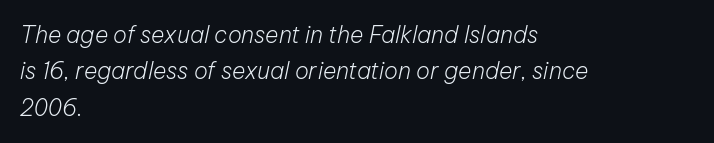
The image shows 23 px text type, italic (leaning right); set left-aligned, normal line spacing (1.58x), normal letter spacing, not underlined.
